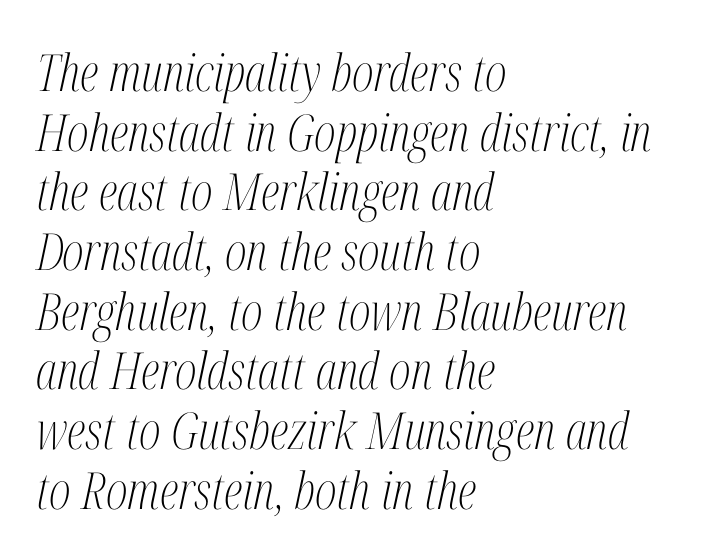
{"serif": "yes", "italic": "yes", "lean": "right", "slant_degrees": 12, "bold": "no", "weight": "light", "width": "condensed", "stroke_contrast": "medium", "x_height": "medium", "monospaced": "no", "underline": "no", "align": "left", "line_spacing_ratio": 1.17, "letter_spacing": "normal", "letter_spacing_em": 0.0, "glyph_px": 51}
